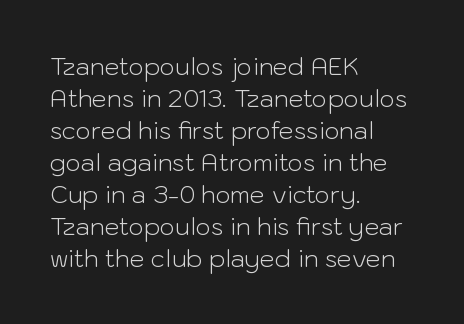
The image shows 24 px text type, upright; set left-aligned, normal line spacing (1.33x), normal letter spacing, not underlined.
